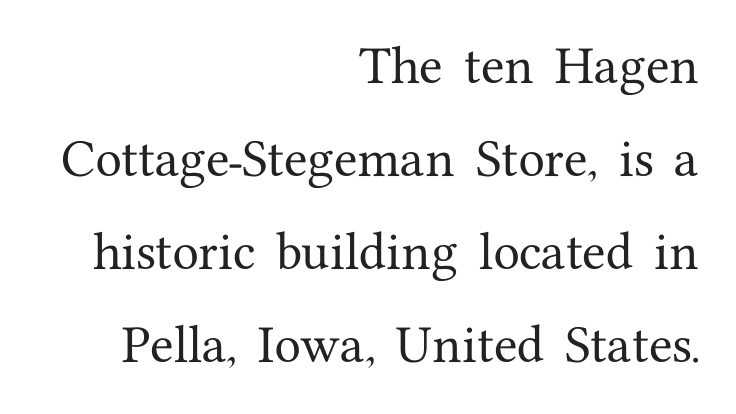
The image shows 43 px serif type, upright; set right-aligned, loose line spacing (2.16x), normal letter spacing, not underlined; medium stroke contrast and a medium x-height.
